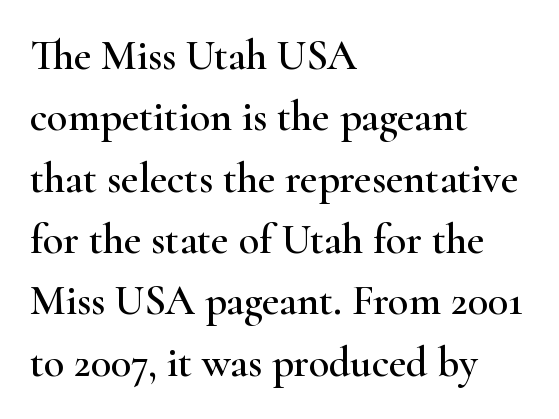
The image shows 42 px wide serif type, upright; set left-aligned, normal line spacing (1.46x), normal letter spacing, not underlined; high stroke contrast and a small x-height.
